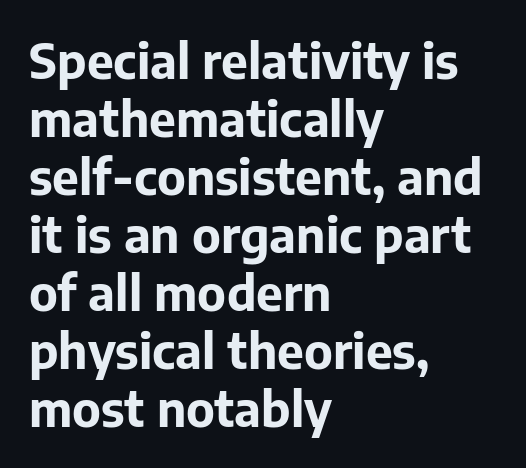
Check where the strokes stop: nothing finishes them off — pure sans. This is the regular roman posture of the typeface. How are the letters spaced? Ordinarily, with no added tracking. A typesetter would call this proportional, since set widths differ per character.
